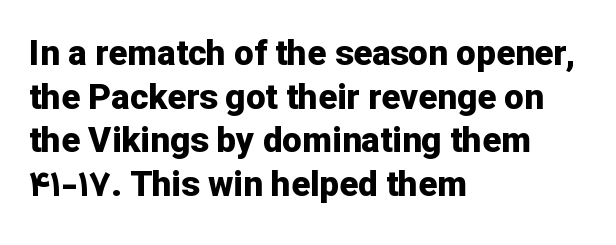
The image shows 35 px bold sans-serif type, upright; set left-aligned, normal line spacing (1.25x), normal letter spacing, not underlined; low stroke contrast and a medium x-height.
